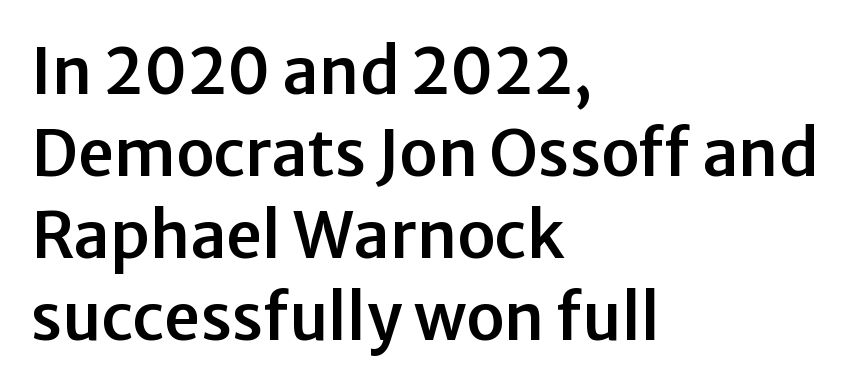
Q: Is the text italic (slanted)? A: No, it is upright.
Q: Is the typeface a serif or a sans-serif typeface? A: Sans-serif.
Q: Is the text underlined? A: No.
Q: How is the paragraph aligned? A: Left-aligned.
Q: Is the spacing between letters normal or unusually wide? A: Normal.
Q: Is the spacing between lines tight, normal or loose? A: Normal.
Q: Width (condensed, normal, or wide)? A: Normal.
Q: Stroke contrast? A: Low.
Q: x-height? A: Medium.
Q: Monospaced? A: No.
